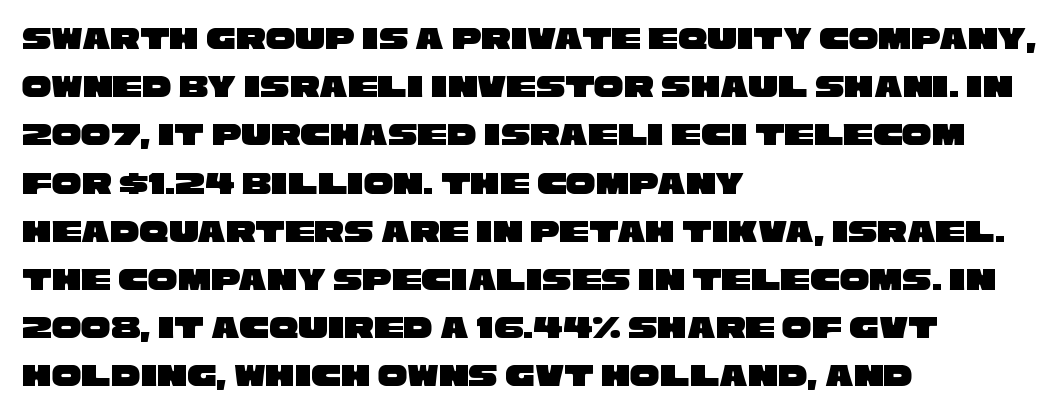
The image shows 33 px wide sans-serif type; set left-aligned, normal line spacing (1.46x), normal letter spacing, not underlined; low stroke contrast and a large x-height.
